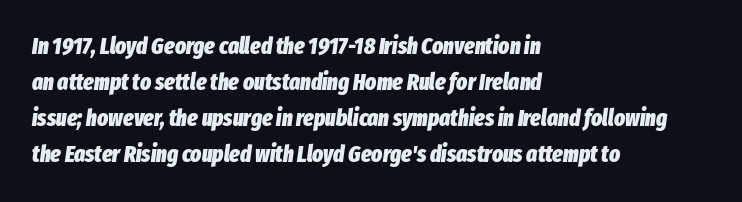
The image shows 23 px bold type, italic (leaning right); set left-aligned, normal line spacing (1.57x), normal letter spacing, not underlined.
